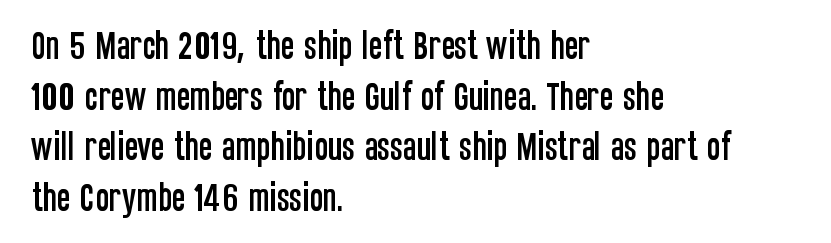
Q: Is the text italic (slanted)? A: No, it is upright.
Q: Is the typeface a serif or a sans-serif typeface? A: Sans-serif.
Q: Is the text underlined? A: No.
Q: How is the paragraph aligned? A: Left-aligned.
Q: Is the spacing between letters normal or unusually wide? A: Normal.
Q: Is the spacing between lines tight, normal or loose? A: Normal.
Q: Width (condensed, normal, or wide)? A: Condensed.
Q: Stroke contrast? A: Low.
Q: x-height? A: Large.
Q: Monospaced? A: No.
